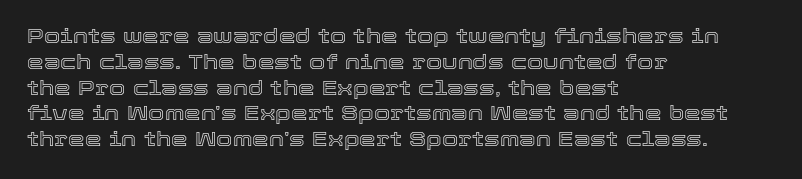
Underline: absent. This rendering uses left alignment, leaving the right contour irregular. A typesetter would mark this as roman, not italic. In terms of letterspacing, this is plain default setting.
